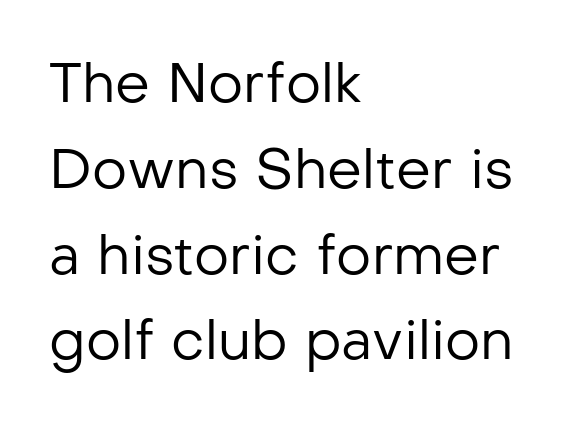
Plain, unruled lines of type. Notice how descenders clear the ascenders below comfortably — that's standard leading. Grotesque or geometric, the face here clearly has no serifs. Every character sits straight up, as roman type does. In terms of letterspacing, this is plain default setting. Think standard paragraph weight, or any step lighter than that.
